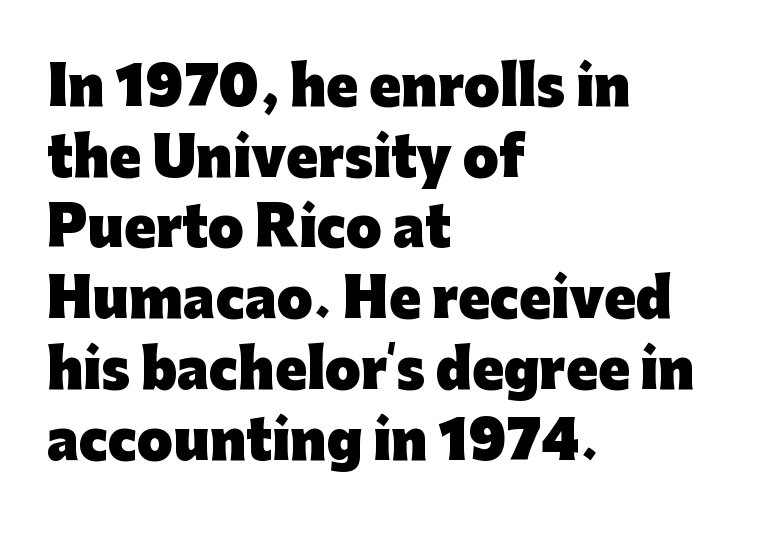
The passage shown is typed in a proportional face where columns would drift. Students, this is bold: see how much ink each stroke carries. Caption: multi-line text, flush left, ragged right. Font category for this specimen: sans-serif. Posture: upright roman.
